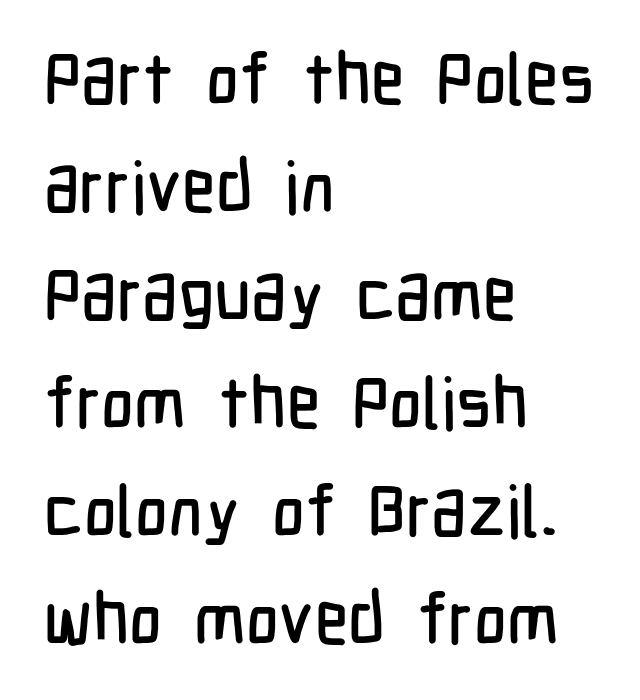
The paragraph shown leans on its left margin. Is the letter spacing exaggerated? No — it looks like the ordinary default. Varying glyph widths throughout — classic text-font behaviour. The area under the type is left untouched.
